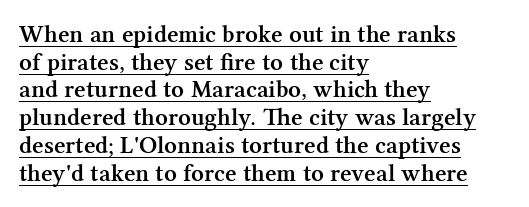
Q: Is the text bold? A: Semi-bold.
Q: Is the text italic (slanted)? A: No, it is upright.
Q: Is the text underlined? A: Yes.
Q: How is the paragraph aligned? A: Left-aligned.
Q: Is the spacing between letters normal or unusually wide? A: Normal.
Q: Is the spacing between lines tight, normal or loose? A: Tight.
